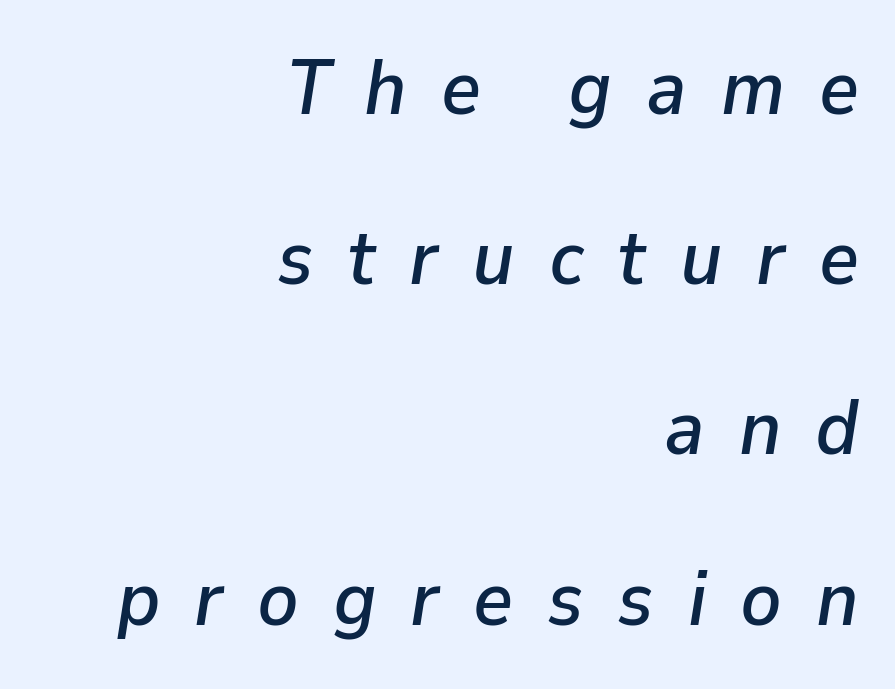
The image shows 77 px text type, italic (leaning right); set right-aligned, loose line spacing (2.21x), unusually wide letter spacing (+0.44 em), not underlined; low stroke contrast and a medium x-height.
